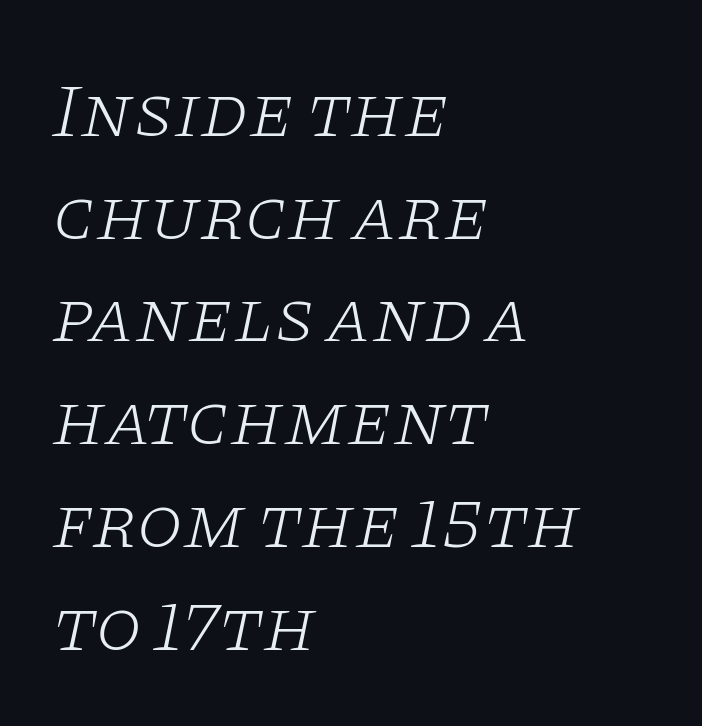
The image shows 75 px light, wide serif type, italic (leaning right); set left-aligned, normal line spacing (1.37x), normal letter spacing, not underlined; low stroke contrast and a large x-height.
